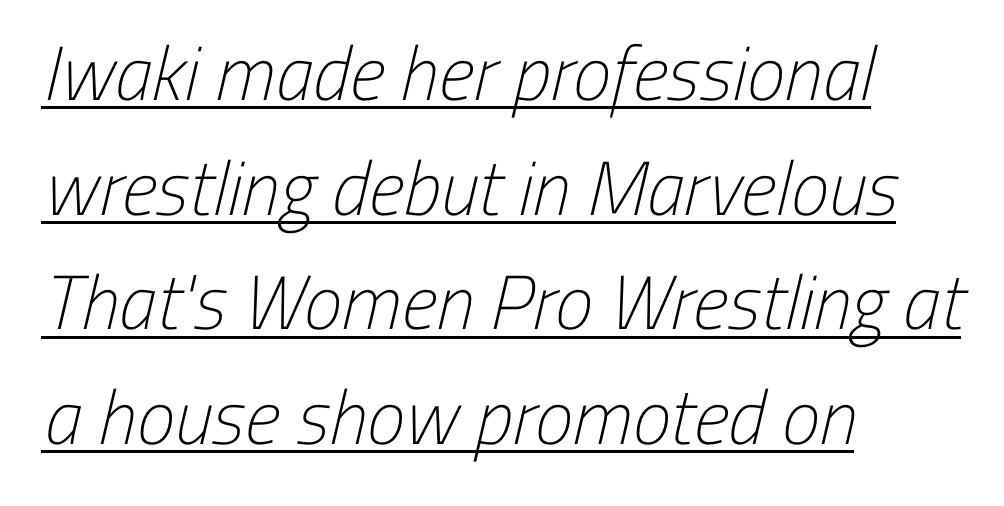
{"serif": "no", "bold": "no", "weight": "light", "width": "condensed", "stroke_contrast": "low", "x_height": "medium", "monospaced": "no", "underline": "yes", "align": "left", "line_spacing": "normal", "line_spacing_ratio": 1.49, "letter_spacing": "normal", "letter_spacing_em": 0.0, "glyph_px": 77}
